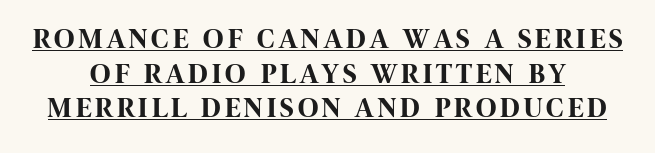
The image shows 28 px bold, condensed sans-serif type, upright; set centered, line spacing 1.24x, underlined; high stroke contrast and a large x-height.
